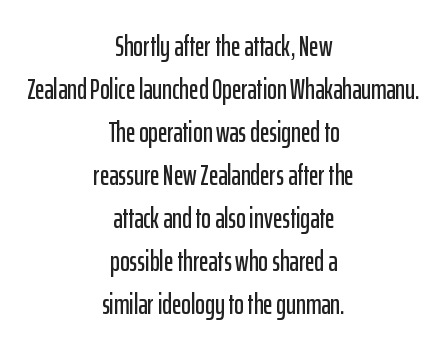
{"serif": "no", "italic": "no", "width": "condensed", "stroke_contrast": "low", "x_height": "medium", "monospaced": "no", "underline": "no", "align": "center", "line_spacing": "normal", "line_spacing_ratio": 1.48, "letter_spacing": "normal", "letter_spacing_em": 0.0, "glyph_px": 29}
